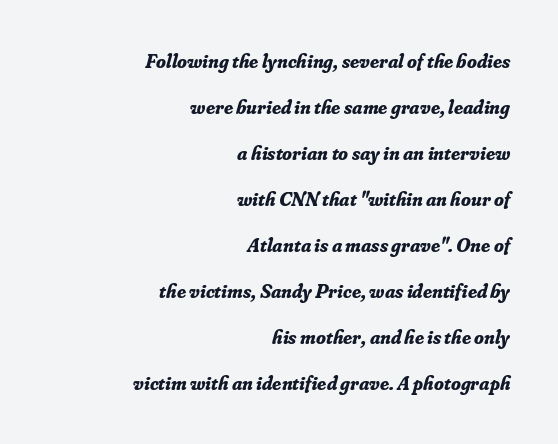
The image shows 20 px bold type, italic (leaning right); set right-aligned, loose line spacing (2.3x), normal letter spacing, not underlined.
